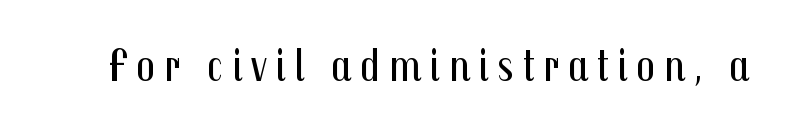
Q: Is the text bold? A: No.
Q: Is the text italic (slanted)? A: No, it is upright.
Q: Is the typeface a serif or a sans-serif typeface? A: Sans-serif.
Q: Is the text underlined? A: No.
Q: Width (condensed, normal, or wide)? A: Condensed.
Q: Stroke contrast? A: Medium.
Q: x-height? A: Medium.
Q: Monospaced? A: No.
